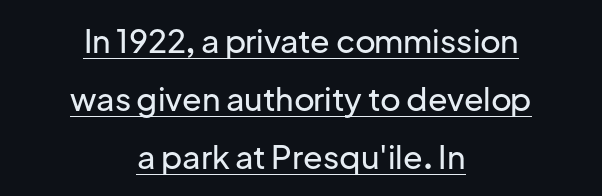
The image shows 32 px sans-serif type, upright; set centered, line spacing 1.81x, normal letter spacing, underlined; low stroke contrast and a medium x-height.
